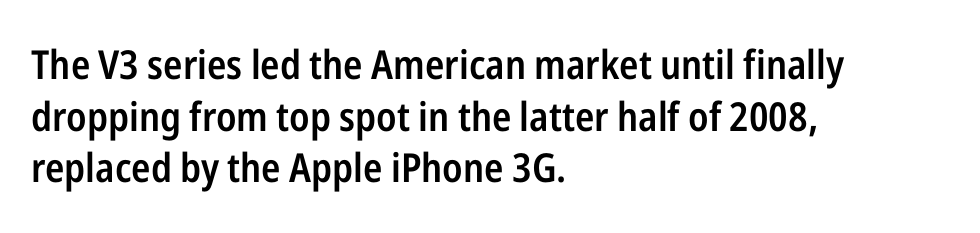
Q: Is the text bold? A: Semi-bold.
Q: Is the text italic (slanted)? A: No, it is upright.
Q: Is the typeface a serif or a sans-serif typeface? A: Sans-serif.
Q: Is the text underlined? A: No.
Q: How is the paragraph aligned? A: Left-aligned.
Q: Is the spacing between letters normal or unusually wide? A: Normal.
Q: Is the spacing between lines tight, normal or loose? A: Normal.
Q: Width (condensed, normal, or wide)? A: Condensed.
Q: Stroke contrast? A: Low.
Q: x-height? A: Medium.
Q: Monospaced? A: No.
